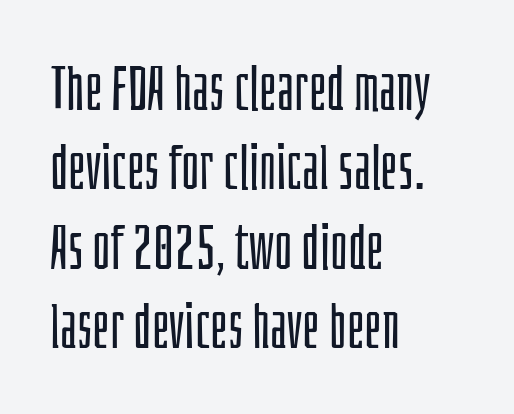
What stands out about the letter spacing? Nothing — it is the standard amount. Line beginnings align vertically; line endings do not. No feet cap the strokes, marking this as sans-serif type. Is there any slant? The stems are plumb. Evenly set lines give the paragraph a standard silhouette. Descender tails drop into unmarked territory.
